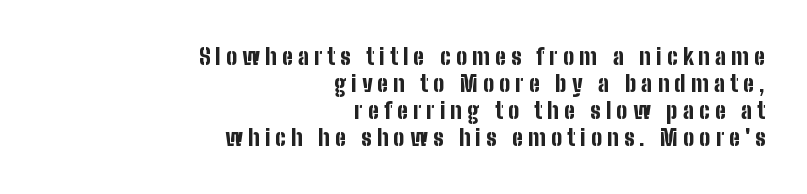
{"italic": "no", "bold": "yes", "underline": "no", "align": "right", "line_spacing_ratio": 1.18, "letter_spacing": "wide", "letter_spacing_em": 0.23, "glyph_px": 23}
